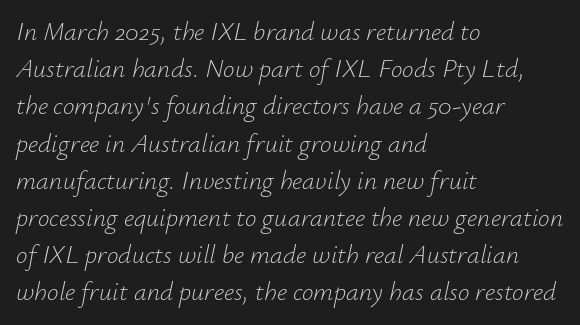
Stems and bowls with no extra thickness — not bold. Check the space under the baseline: it is left empty. Characters are canted at an angle relative to the baseline's perpendicular. Students, observe: this is what conventionally led text looks like. The rendering keeps characters at their native spacing. The passage is arranged the way most books set body copy — flush left.
